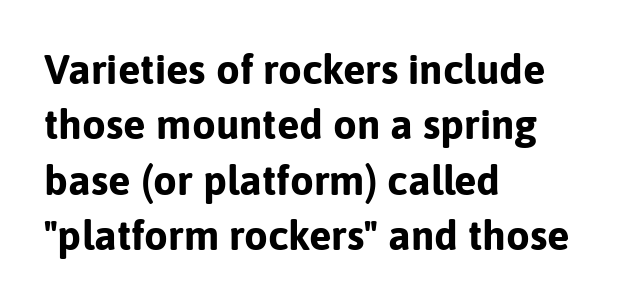
{"serif": "no", "italic": "no", "bold": "yes", "weight": "bold", "width": "normal", "stroke_contrast": "low", "x_height": "medium", "monospaced": "no", "underline": "no", "align": "left", "line_spacing": "normal", "line_spacing_ratio": 1.32, "letter_spacing": "normal", "letter_spacing_em": 0.0, "glyph_px": 42}
